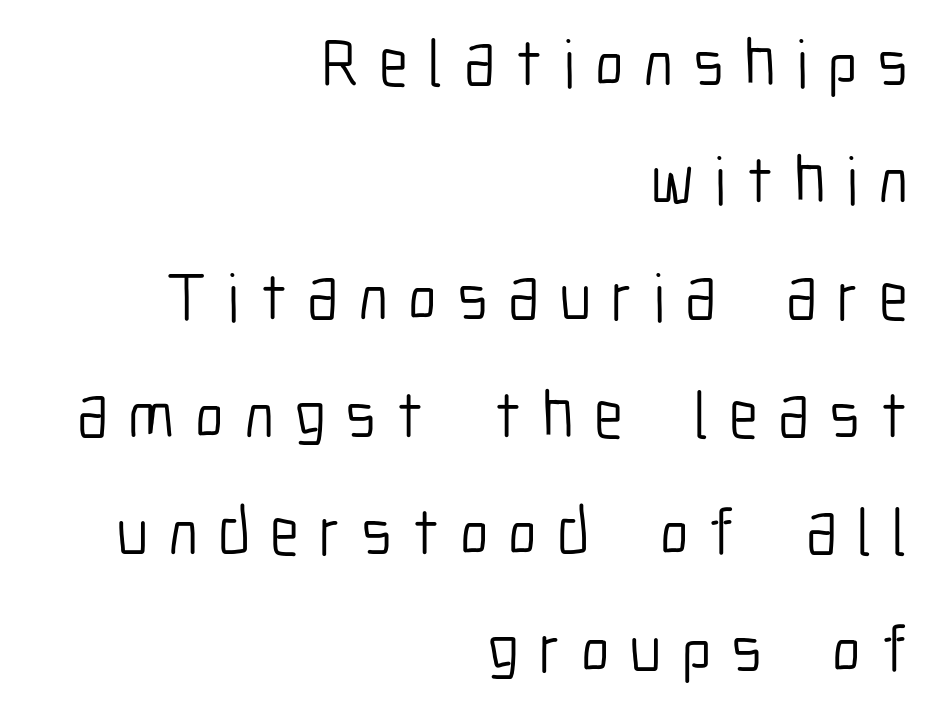
This is not heavy type; no bold has been used. The typeface chosen for these lines omits serifs. Vertical strokes here are truly vertical. The passage shown is typed in a proportional face where columns would drift.
